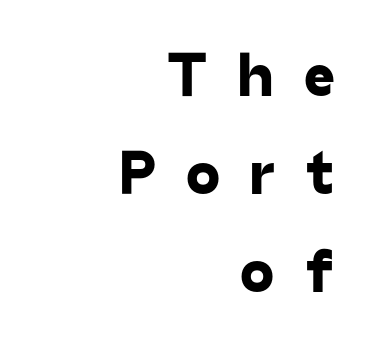
The image shows 62 px sans-serif type; set right-aligned, normal line spacing (1.58x), unusually wide letter spacing (+0.48 em), not underlined; low stroke contrast and a medium x-height.
